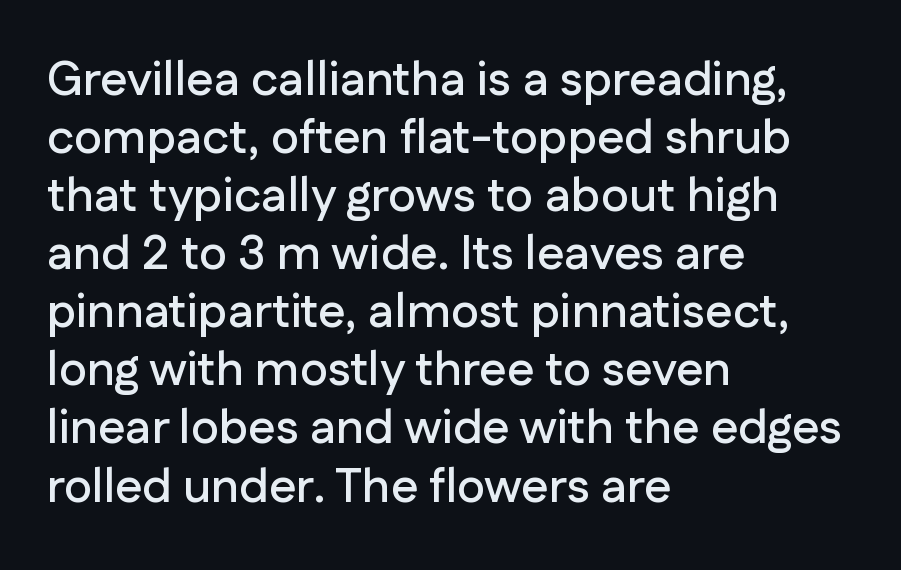
Q: Is the text italic (slanted)? A: No, it is upright.
Q: Is the typeface a serif or a sans-serif typeface? A: Sans-serif.
Q: Is the text underlined? A: No.
Q: How is the paragraph aligned? A: Left-aligned.
Q: Is the spacing between letters normal or unusually wide? A: Normal.
Q: Width (condensed, normal, or wide)? A: Normal.
Q: Stroke contrast? A: Low.
Q: x-height? A: Medium.
Q: Monospaced? A: No.
